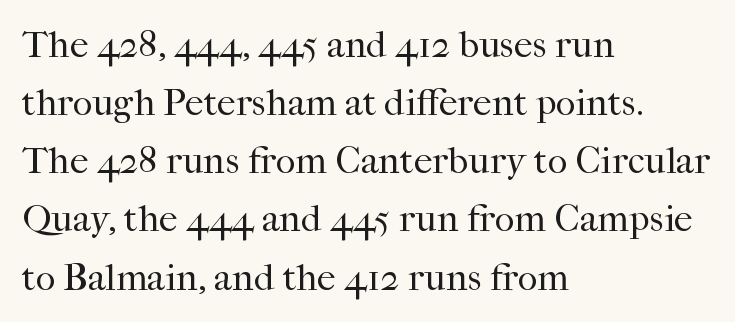
The image shows 38 px regular-weight serif type, upright; set left-aligned, normal line spacing (1.53x), normal letter spacing, not underlined; high stroke contrast and a medium x-height.
